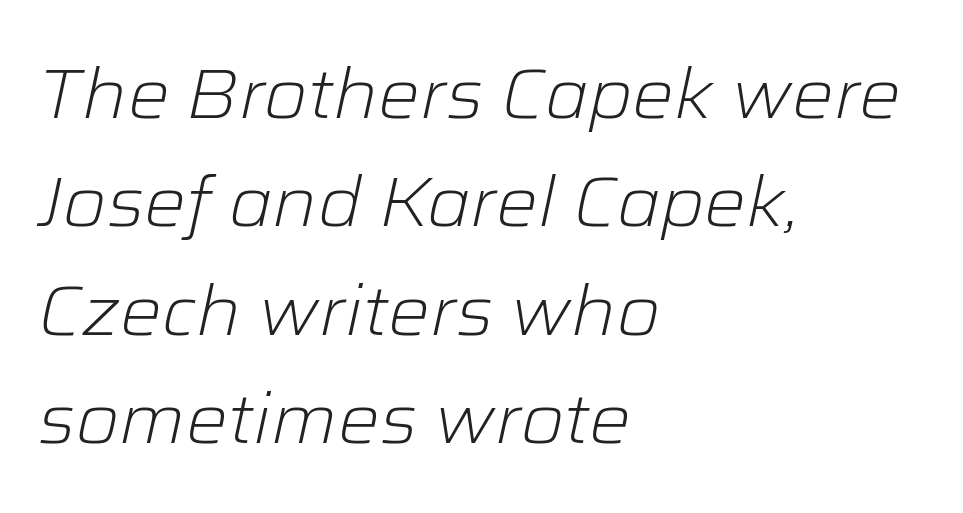
The designer left line spacing at the default. A clean baseline with only descenders dipping below it. A classic flush-left, rag-right setting is used for this passage. Stroke mass is kept to a normal reading level or below.
